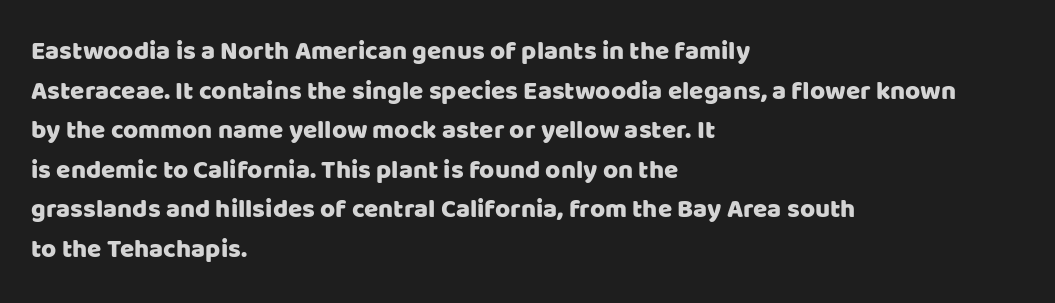
Interline gaps are of average width in this sample. The type sits square on the baseline with zero lean. Just letters on the line, the space beneath them empty. Students, note that the glyphs here touch the page at normal intervals. The rendering anchors every line to the left-hand side.
